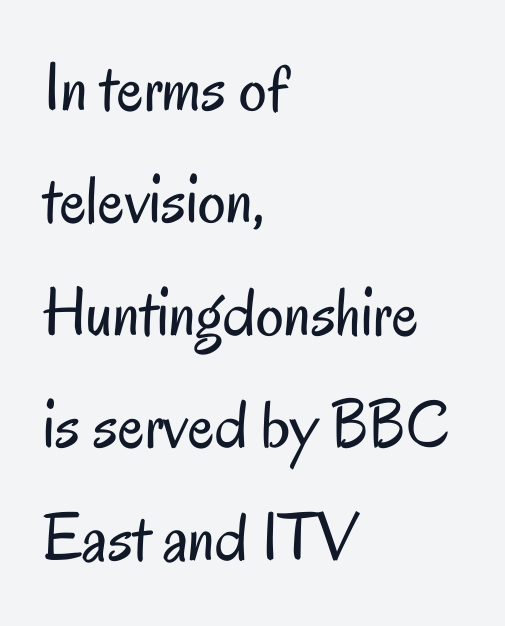
{"serif": "no", "italic": "no", "bold": "no", "weight": "regular", "width": "condensed", "stroke_contrast": "low", "x_height": "small", "monospaced": "no", "underline": "no", "align": "left", "line_spacing": "normal", "line_spacing_ratio": 1.63, "letter_spacing": "normal", "letter_spacing_em": 0.0, "glyph_px": 69}
